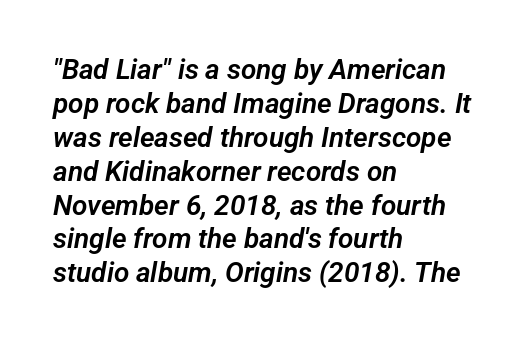
Q: Is the typeface a serif or a sans-serif typeface? A: Sans-serif.
Q: Is the text underlined? A: No.
Q: How is the paragraph aligned? A: Left-aligned.
Q: Is the spacing between letters normal or unusually wide? A: Normal.
Q: Width (condensed, normal, or wide)? A: Normal.
Q: Stroke contrast? A: Low.
Q: x-height? A: Medium.
Q: Monospaced? A: No.
